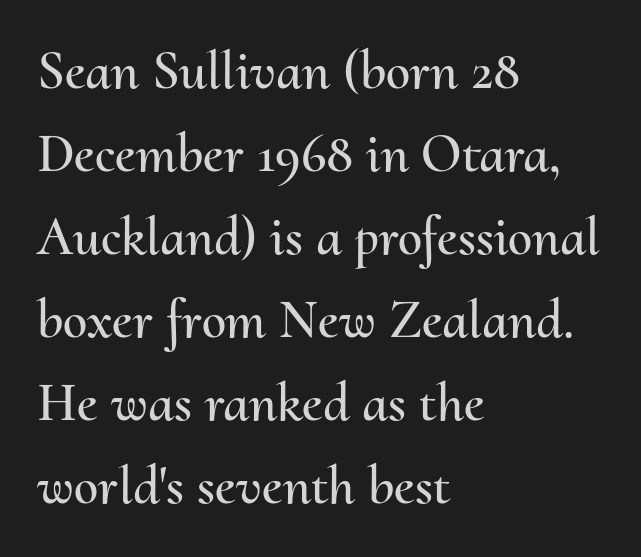
Q: Is the text italic (slanted)? A: No, it is upright.
Q: Is the text underlined? A: No.
Q: How is the paragraph aligned? A: Left-aligned.
Q: Is the spacing between letters normal or unusually wide? A: Normal.
Q: Is the spacing between lines tight, normal or loose? A: Normal.
Q: Width (condensed, normal, or wide)? A: Normal.
Q: Stroke contrast? A: Medium.
Q: x-height? A: Small.
Q: Monospaced? A: No.
